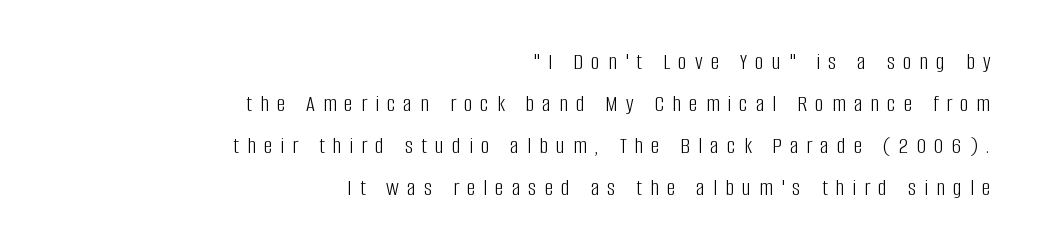
Q: Is the text bold? A: No.
Q: Is the text italic (slanted)? A: No, it is upright.
Q: Is the text underlined? A: No.
Q: How is the paragraph aligned? A: Right-aligned.
Q: Is the spacing between letters normal or unusually wide? A: Unusually wide.
